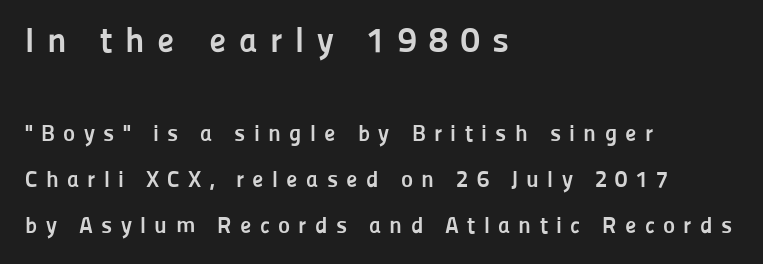
Q: Is the text bold? A: Yes.
Q: Is the text italic (slanted)? A: No, it is upright.
Q: Is the typeface a serif or a sans-serif typeface? A: Sans-serif.
Q: Is the text underlined? A: No.
Q: How is the paragraph aligned? A: Left-aligned.
Q: Is the spacing between letters normal or unusually wide? A: Unusually wide.
Q: Is the spacing between lines tight, normal or loose? A: Loose.
Q: Which block of text is set in a larger size, the first (top) or the second (bottom)? A: The first (top) one.
Q: Width (condensed, normal, or wide)? A: Normal.
Q: Stroke contrast? A: Low.
Q: x-height? A: Medium.
Q: Monospaced? A: No.
